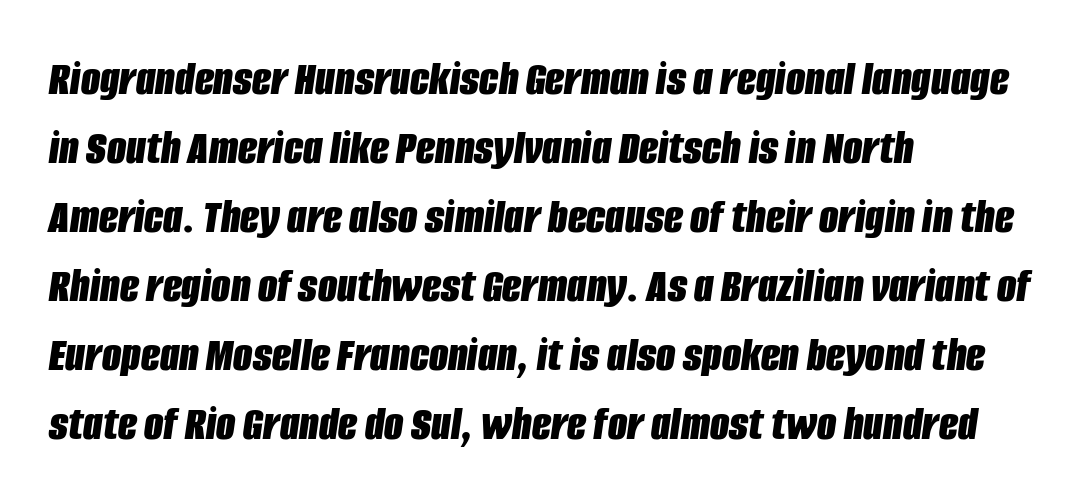
The image shows 50 px bold, condensed type, italic (leaning right); set left-aligned, normal line spacing (1.38x), normal letter spacing, not underlined; low stroke contrast and a large x-height.
